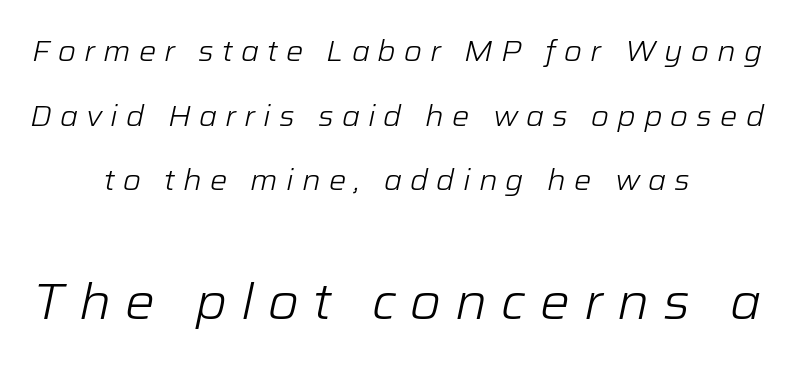
The image shows 50 px light type, italic (leaning right); set centered, loose line spacing (2.23x), unusually wide letter spacing (+0.28 em), not underlined; the second (bottom) block is 1.72x larger; low stroke contrast and a medium x-height.
